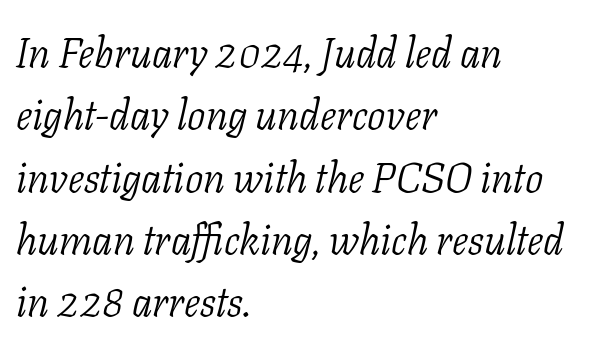
The image shows 41 px light serif type, italic (leaning right); set left-aligned, normal line spacing (1.52x), normal letter spacing, not underlined; low stroke contrast and a medium x-height.
